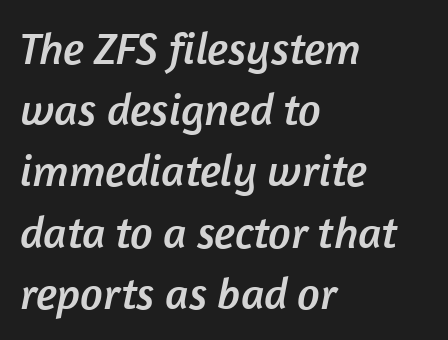
Q: Is the typeface a serif or a sans-serif typeface? A: Sans-serif.
Q: Is the text underlined? A: No.
Q: How is the paragraph aligned? A: Left-aligned.
Q: Is the spacing between letters normal or unusually wide? A: Normal.
Q: Is the spacing between lines tight, normal or loose? A: Normal.
Q: Width (condensed, normal, or wide)? A: Normal.
Q: Stroke contrast? A: Low.
Q: x-height? A: Medium.
Q: Monospaced? A: No.
